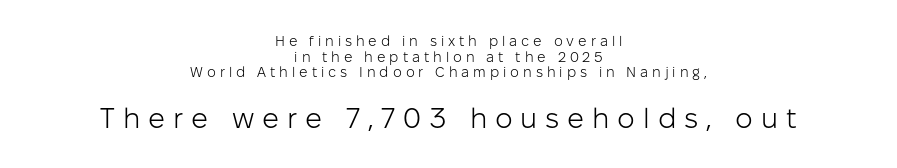
Designer's note — italics off, roman on. The space beneath each line is pristine and unruled. The typesetting does not lean heavy: it is not bold. Here the second block reads like a headline and the first like body copy. Closely set lines give the paragraph a compact silhouette.
